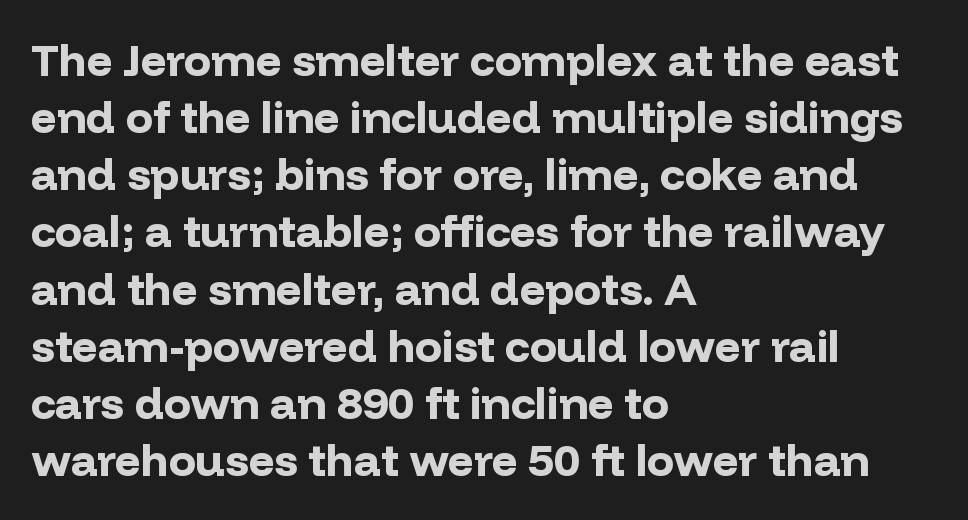
Each row of text sits above clean, open space. What weight is shown? A full bold with thick strokes. Typographically, this falls in the sans-serif category. Do the characters align in a grid? No, the font is proportional.
